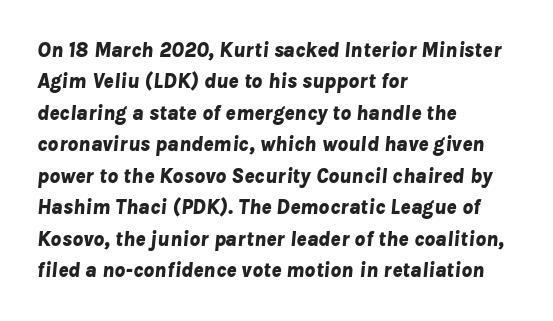
The image shows 21 px bold type, italic (leaning right); set left-aligned, normal line spacing (1.5x), normal letter spacing, not underlined.
